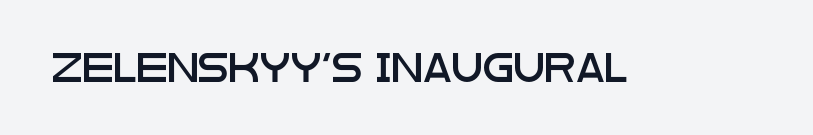
{"serif": "no", "italic": "no", "width": "wide", "stroke_contrast": "low", "x_height": "large", "monospaced": "no", "underline": "no", "letter_spacing": "normal", "letter_spacing_em": 0.0, "glyph_px": 28}
